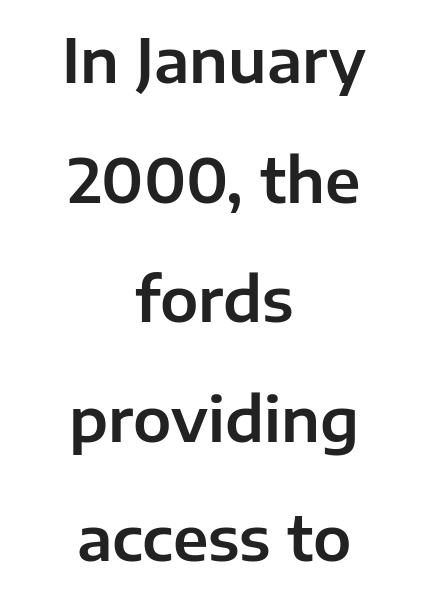
The image shows 61 px sans-serif type, upright; set centered, loose line spacing (1.96x), normal letter spacing, not underlined; low stroke contrast and a medium x-height.
